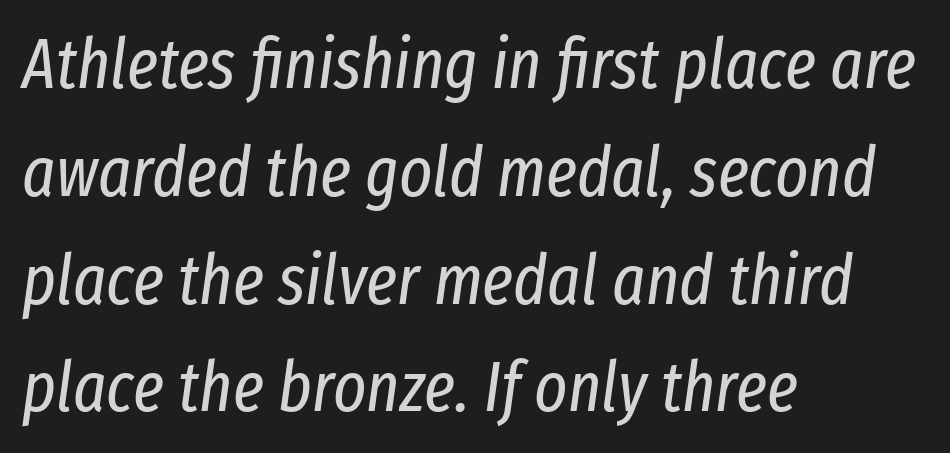
{"italic": "yes", "lean": "right", "slant_degrees": 8, "bold": "no", "weight": "regular", "width": "condensed", "stroke_contrast": "low", "x_height": "medium", "monospaced": "no", "underline": "no", "align": "left", "line_spacing": "normal", "line_spacing_ratio": 1.54, "letter_spacing": "normal", "letter_spacing_em": 0.0, "glyph_px": 70}
